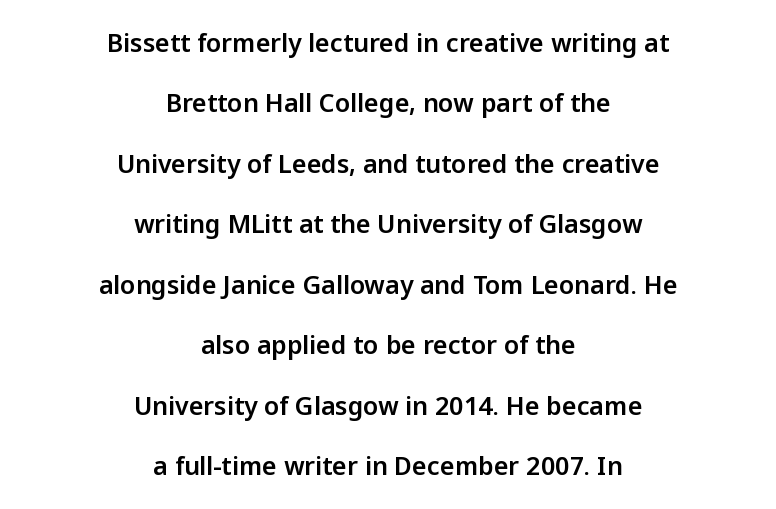
{"italic": "no", "underline": "no", "align": "center", "line_spacing": "loose", "line_spacing_ratio": 2.42, "letter_spacing": "normal", "letter_spacing_em": 0.0, "glyph_px": 25}
